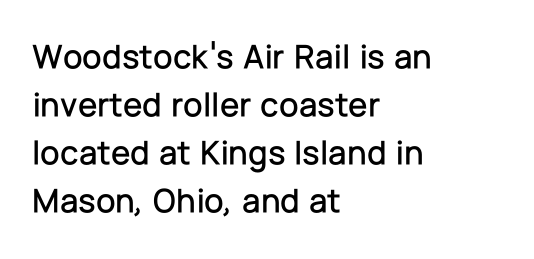
When letters stand straight like this, we call the style roman or upright. The leading is moderate, giving the passage an even texture. A typesetter would call this proportional, since set widths differ per character. Check where the strokes stop: nothing finishes them off — pure sans. The letterforms sit shoulder to shoulder at normal distance. The specimen omits any rule beneath the text block's lines.
